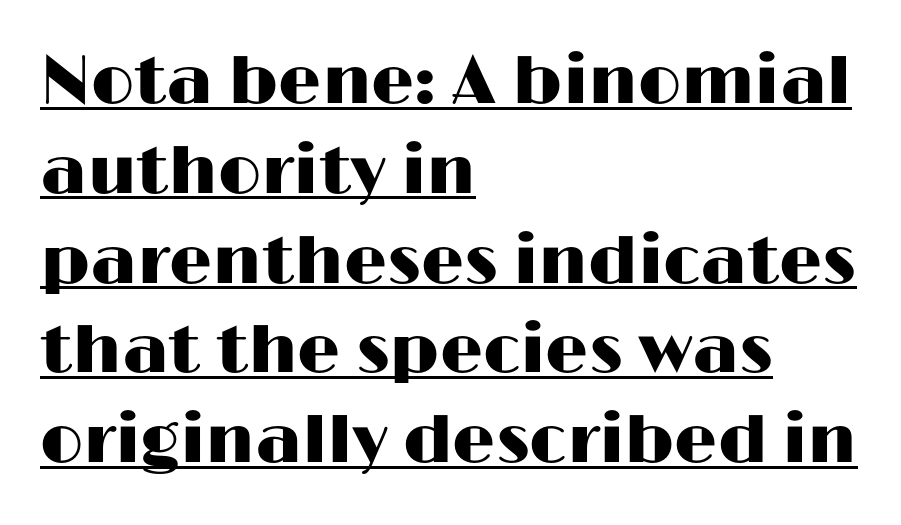
The image shows 68 px wide sans-serif type, upright; set left-aligned, normal line spacing (1.32x), normal letter spacing, underlined; high stroke contrast and a medium x-height.
